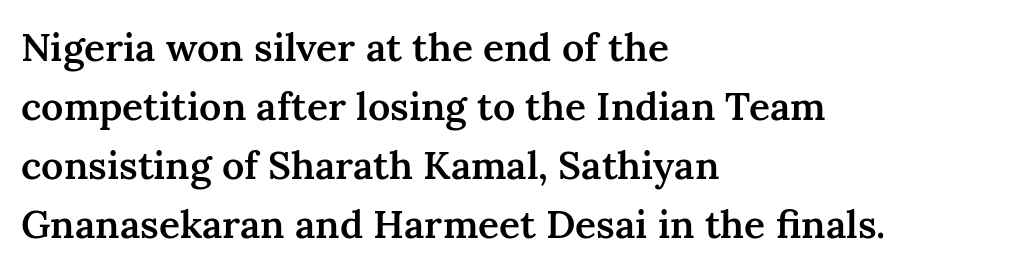
{"serif": "yes", "italic": "no", "bold": "semi", "weight": "semibold", "width": "normal", "stroke_contrast": "medium", "x_height": "medium", "monospaced": "no", "underline": "no", "align": "left", "line_spacing": "normal", "line_spacing_ratio": 1.51, "letter_spacing": "normal", "letter_spacing_em": 0.0, "glyph_px": 39}
